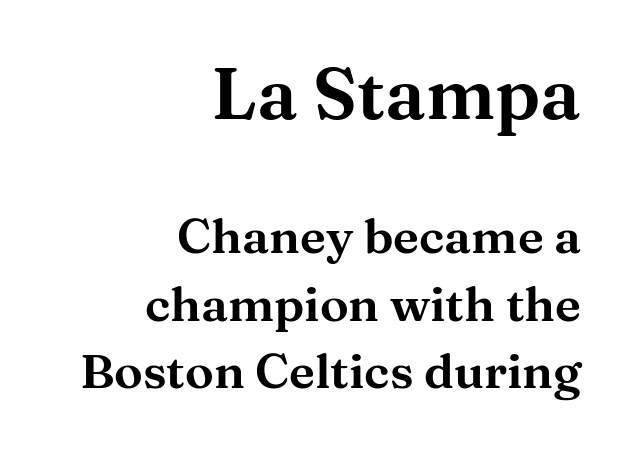
Unlike a clean sans, this face finishes its strokes with serifs. Compared with a flush-left layout, this one pins lines to the opposite, right side. The lines sit at an ordinary, default distance from one another. Varying glyph widths throughout — classic text-font behaviour. What stands out about the letter spacing? Nothing — it is the standard amount. Letters rest on an invisible, unmarked baseline.
